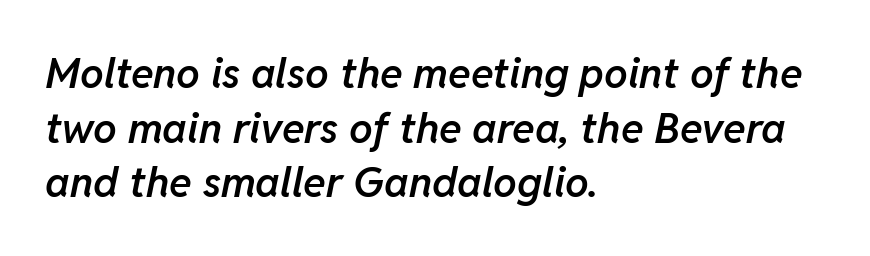
Quick note: underline off. Each glyph is drawn with semibold strokes, heavier than normal yet not fully bold. Is the letter spacing exaggerated? No — it looks like the ordinary default. The specimen reads as italic at a glance. The paragraph has a hard left edge and a soft right edge.
